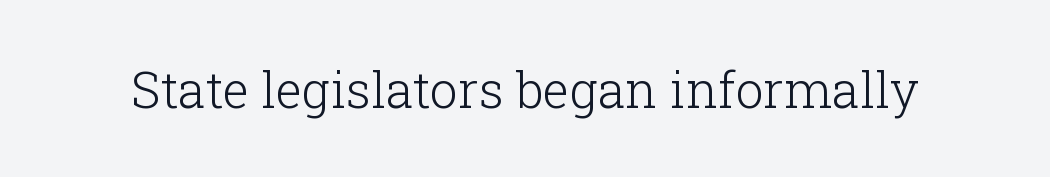
{"serif": "yes", "italic": "no", "bold": "no", "weight": "light", "width": "normal", "stroke_contrast": "low", "x_height": "medium", "monospaced": "no", "underline": "no", "letter_spacing": "normal", "letter_spacing_em": 0.0, "glyph_px": 50}
